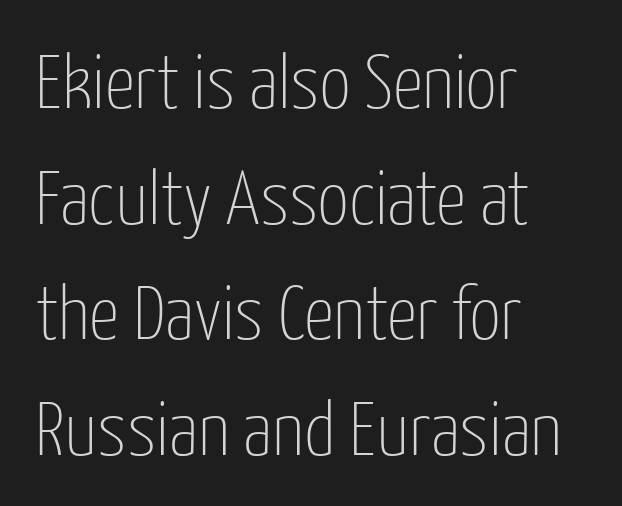
The image shows 76 px thin, condensed sans-serif type, upright; set left-aligned, normal line spacing (1.52x), normal letter spacing, not underlined; low stroke contrast and a medium x-height.
